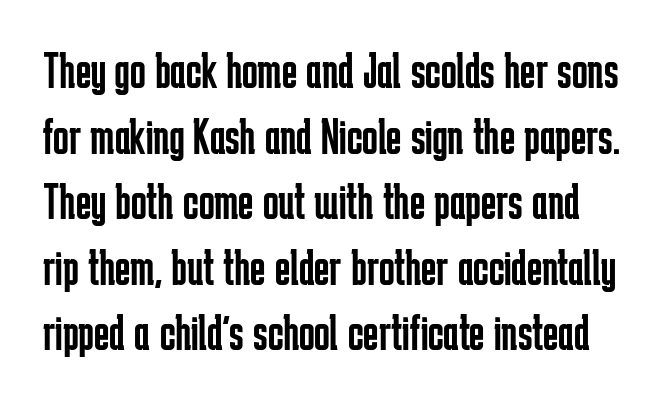
{"serif": "no", "italic": "no", "bold": "no", "weight": "regular", "width": "condensed", "stroke_contrast": "low", "x_height": "medium", "monospaced": "no", "underline": "no", "line_spacing": "normal", "line_spacing_ratio": 1.26, "letter_spacing": "normal", "letter_spacing_em": 0.0, "glyph_px": 52}
